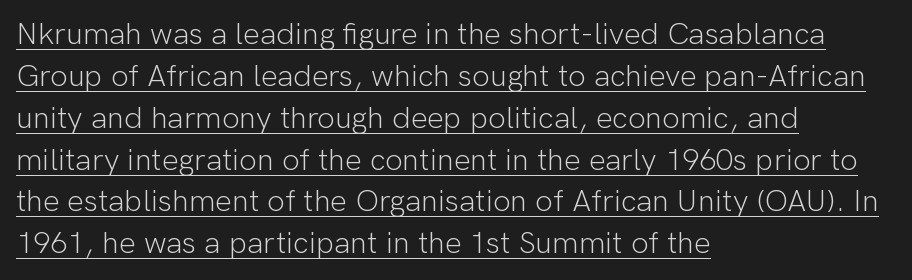
The image shows 31 px light sans-serif type, upright; set left-aligned, normal line spacing (1.35x), normal letter spacing, underlined; low stroke contrast and a medium x-height.
